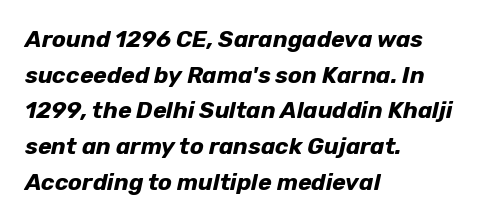
Tracking value appears to be zero — textbook default spacing. Casual observation: everything's shoved over to the left. In terms of leading, this rendering sits right in the middle. An italicized treatment has been applied to the whole sample.
